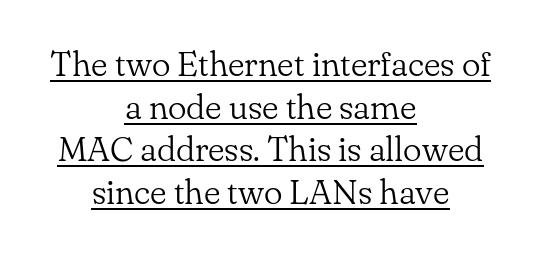
Tracking here is standard; glyphs follow each other at the usual distance. When letters stand straight like this, we call the style roman or upright. Varying glyph widths throughout — classic text-font behaviour. Caption: lettering with a line underneath.
